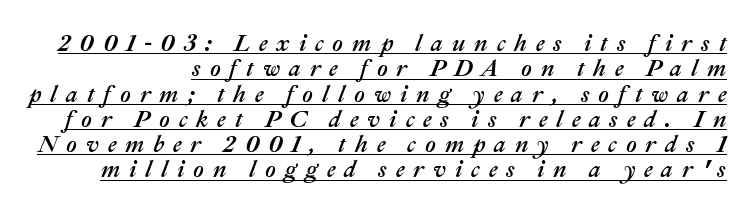
These characters rest on top of a visible drawn line. What stands out about the letter spacing? Its width — letters are far apart. A typesetter would mark this as italic. Quick note: interline space is minimal.
